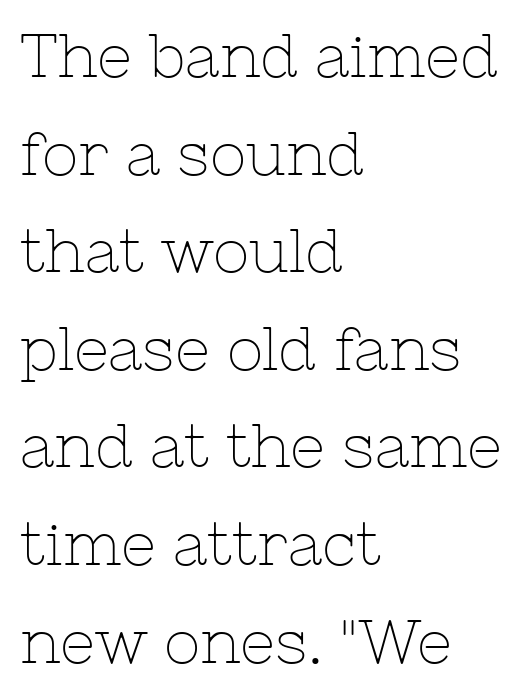
Q: Is the text bold? A: No.
Q: Is the text italic (slanted)? A: No, it is upright.
Q: Is the typeface a serif or a sans-serif typeface? A: Serif.
Q: Is the text underlined? A: No.
Q: How is the paragraph aligned? A: Left-aligned.
Q: Is the spacing between letters normal or unusually wide? A: Normal.
Q: Is the spacing between lines tight, normal or loose? A: Normal.
Q: Width (condensed, normal, or wide)? A: Normal.
Q: Stroke contrast? A: Low.
Q: x-height? A: Medium.
Q: Monospaced? A: No.
